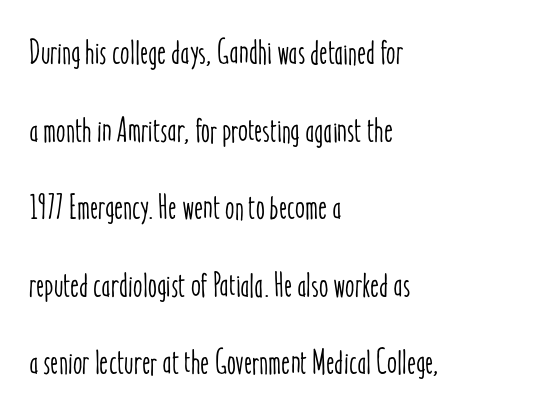
Q: Is the text italic (slanted)? A: No, it is upright.
Q: Is the text underlined? A: No.
Q: How is the paragraph aligned? A: Left-aligned.
Q: Is the spacing between letters normal or unusually wide? A: Normal.
Q: Is the spacing between lines tight, normal or loose? A: Loose.
Q: Width (condensed, normal, or wide)? A: Condensed.
Q: Stroke contrast? A: Low.
Q: x-height? A: Medium.
Q: Monospaced? A: No.
